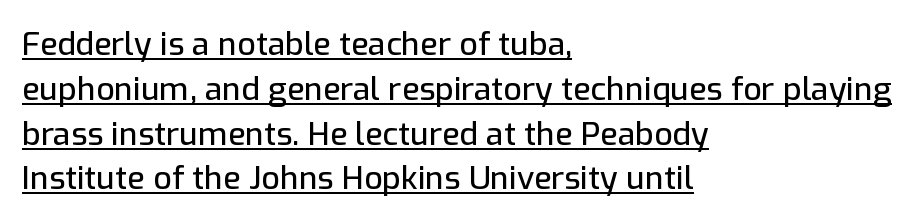
Q: Is the text italic (slanted)? A: No, it is upright.
Q: Is the typeface a serif or a sans-serif typeface? A: Sans-serif.
Q: Is the text underlined? A: Yes.
Q: How is the paragraph aligned? A: Left-aligned.
Q: Is the spacing between letters normal or unusually wide? A: Normal.
Q: Is the spacing between lines tight, normal or loose? A: Normal.
Q: Width (condensed, normal, or wide)? A: Normal.
Q: Stroke contrast? A: Low.
Q: x-height? A: Medium.
Q: Monospaced? A: No.
